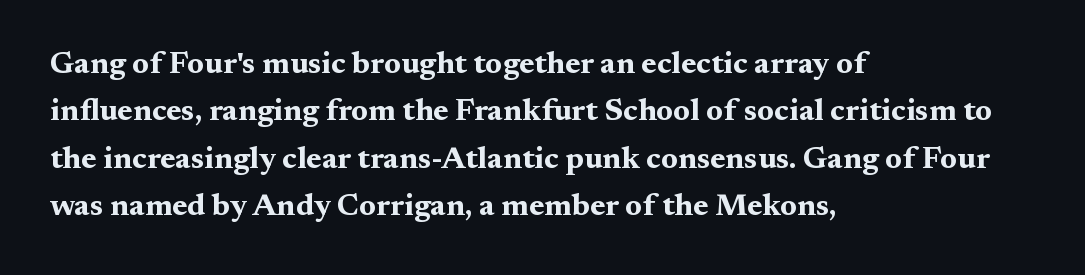
Q: Is the text bold? A: Yes.
Q: Is the text italic (slanted)? A: No, it is upright.
Q: Is the typeface a serif or a sans-serif typeface? A: Serif.
Q: Is the text underlined? A: No.
Q: How is the paragraph aligned? A: Left-aligned.
Q: Is the spacing between letters normal or unusually wide? A: Normal.
Q: Is the spacing between lines tight, normal or loose? A: Normal.
Q: Width (condensed, normal, or wide)? A: Wide.
Q: Stroke contrast? A: Medium.
Q: x-height? A: Medium.
Q: Monospaced? A: No.
